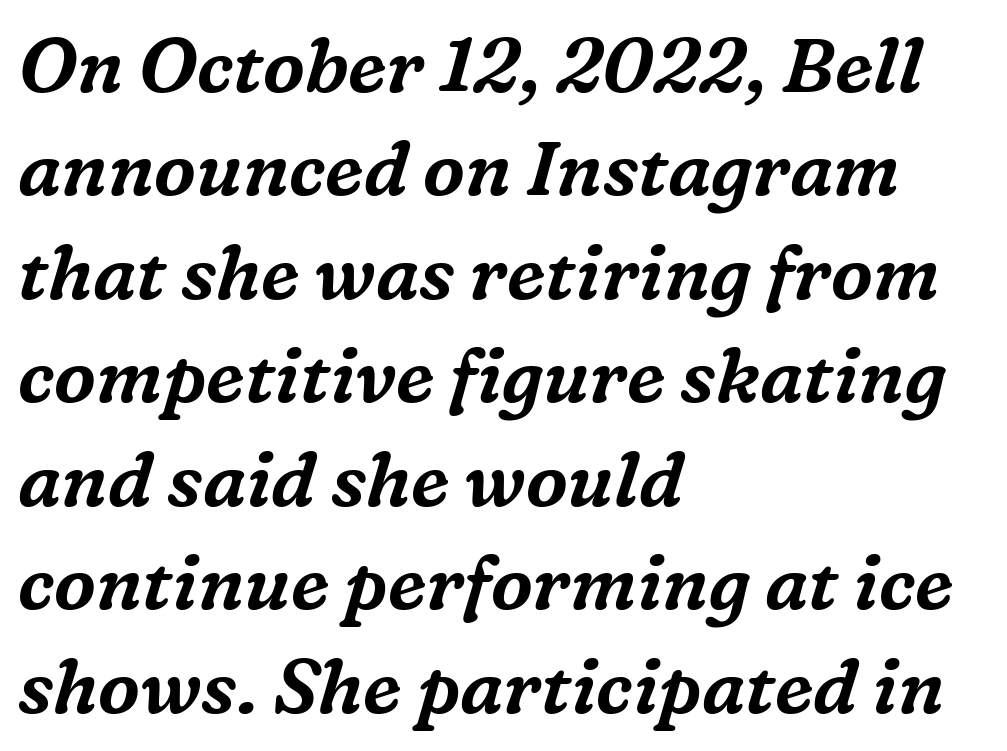
{"serif": "yes", "italic": "yes", "lean": "right", "slant_degrees": 16, "width": "normal", "stroke_contrast": "medium", "x_height": "medium", "monospaced": "no", "underline": "no", "align": "left", "line_spacing": "normal", "line_spacing_ratio": 1.38, "letter_spacing": "normal", "letter_spacing_em": 0.0, "glyph_px": 75}
